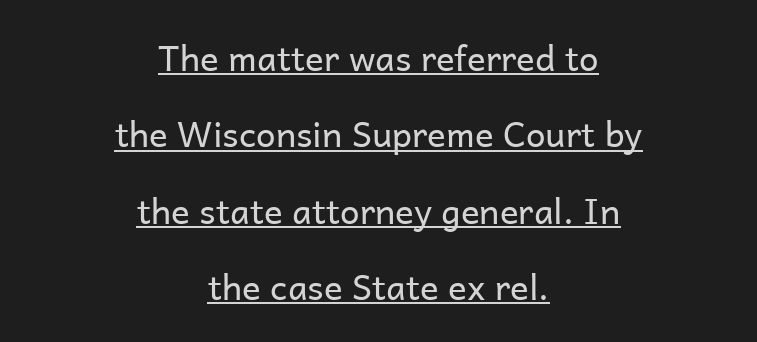
Q: Is the text bold? A: No.
Q: Is the text italic (slanted)? A: No, it is upright.
Q: Is the typeface a serif or a sans-serif typeface? A: Sans-serif.
Q: Is the text underlined? A: Yes.
Q: How is the paragraph aligned? A: Centered.
Q: Is the spacing between letters normal or unusually wide? A: Normal.
Q: Is the spacing between lines tight, normal or loose? A: Loose.
Q: Width (condensed, normal, or wide)? A: Normal.
Q: Stroke contrast? A: Low.
Q: x-height? A: Medium.
Q: Monospaced? A: No.
